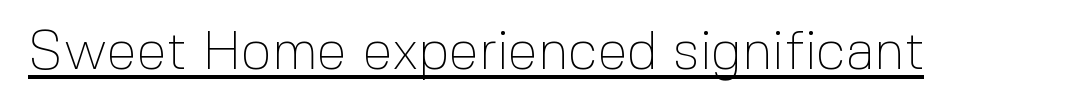
Tall strokes in this sample are plumb rather than angled. Has an underline been added? It has. Looks like regular typesetting: each glyph gets only the width it needs. Stems and bowls with no extra thickness — not bold. Each letter's strokes conclude bluntly, with no projecting serifs.
